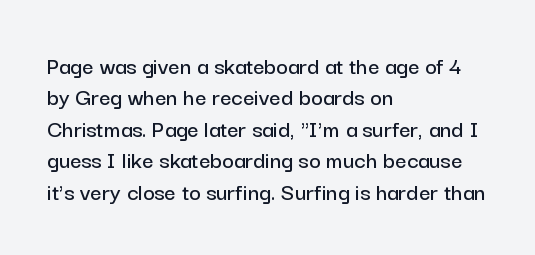
{"italic": "no", "underline": "no", "align": "left", "line_spacing": "normal", "line_spacing_ratio": 1.26, "letter_spacing": "normal", "letter_spacing_em": 0.0, "glyph_px": 25}
